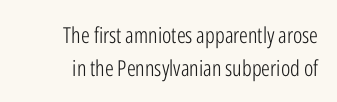
The image shows 22 px text type, upright; set normal line spacing (1.48x), normal letter spacing, not underlined.
